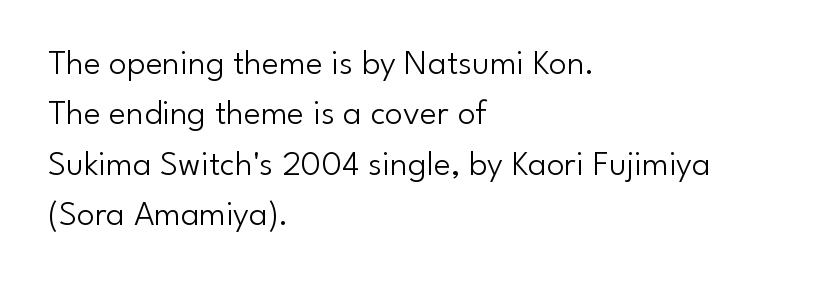
{"serif": "no", "italic": "no", "bold": "no", "weight": "light", "width": "normal", "stroke_contrast": "low", "x_height": "small", "monospaced": "no", "underline": "no", "align": "left", "line_spacing": "normal", "line_spacing_ratio": 1.4, "letter_spacing": "normal", "letter_spacing_em": 0.0, "glyph_px": 36}
